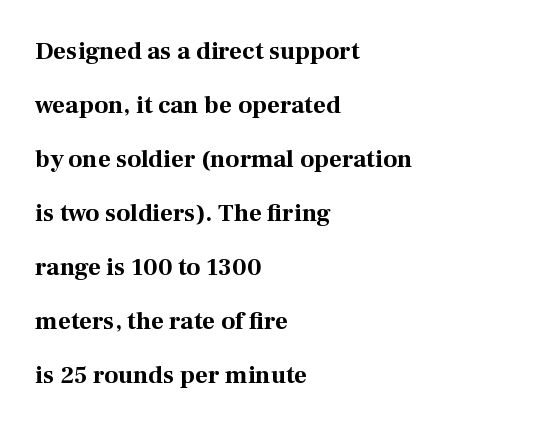
The rendering uses a large line-height, opening up the rows. The setting favours the left margin, as ordinary paragraphs usually do. Strong, thick strokes mark this as bold type. Has an underline been added? It has not. Between one letter and the next there's only the usual sliver of space.
